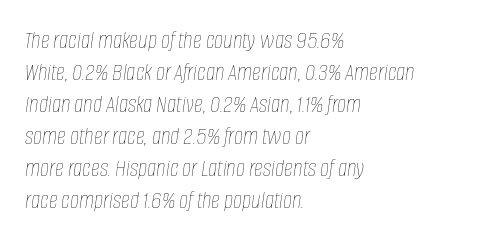
Q: Is the text bold? A: No.
Q: Is the text italic (slanted)? A: Yes, it leans right by about 8 degrees.
Q: Is the text underlined? A: No.
Q: How is the paragraph aligned? A: Left-aligned.
Q: Is the spacing between letters normal or unusually wide? A: Normal.
Q: Is the spacing between lines tight, normal or loose? A: Normal.
